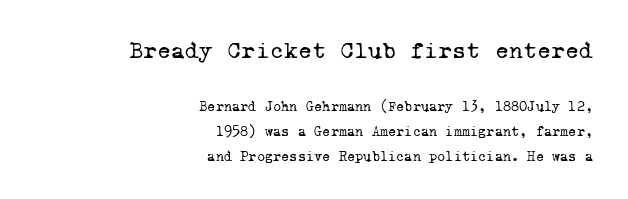
The image shows 24 px text type; set right-aligned, line spacing 1.78x, normal letter spacing, not underlined; the first (top) block is 1.71x larger.
